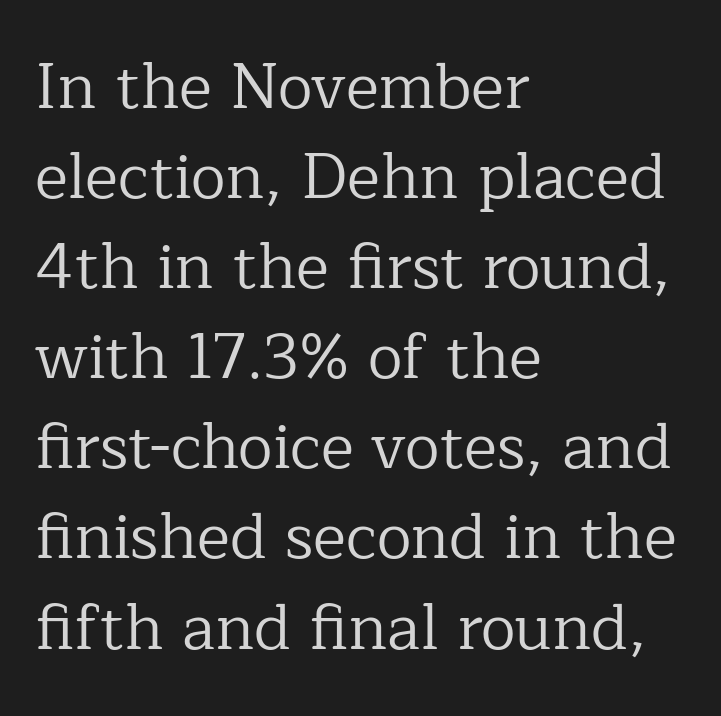
The characters are drawn with everyday or finer stroke widths. All the whitespace from short lines collects on the right. The type sits square on the baseline with zero lean. Rule under the text: the space is simply empty.
